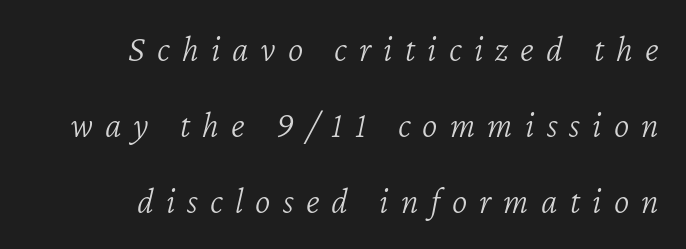
The image shows 37 px light type, italic (leaning right); set right-aligned, loose line spacing (2.06x), unusually wide letter spacing (+0.33 em), not underlined; low stroke contrast and a medium x-height.
